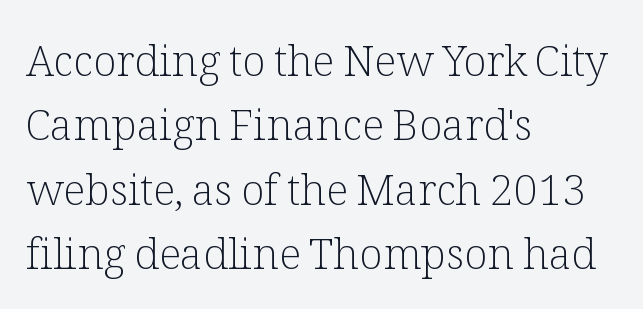
Q: Is the text bold? A: No.
Q: Is the text italic (slanted)? A: No, it is upright.
Q: Is the typeface a serif or a sans-serif typeface? A: Serif.
Q: Is the text underlined? A: No.
Q: How is the paragraph aligned? A: Left-aligned.
Q: Is the spacing between letters normal or unusually wide? A: Normal.
Q: Is the spacing between lines tight, normal or loose? A: Normal.
Q: Width (condensed, normal, or wide)? A: Normal.
Q: Stroke contrast? A: Low.
Q: x-height? A: Medium.
Q: Monospaced? A: No.
